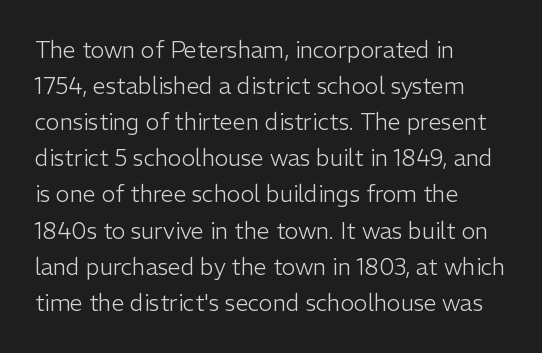
The image shows 23 px text type, upright; set left-aligned, normal line spacing (1.57x), normal letter spacing, not underlined.
